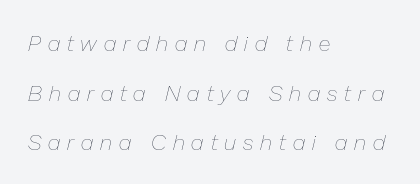
{"italic": "yes", "lean": "right", "slant_degrees": 13, "bold": "no", "underline": "no", "align": "left", "line_spacing": "loose", "line_spacing_ratio": 2.26, "letter_spacing": "wide", "letter_spacing_em": 0.32, "glyph_px": 22}
